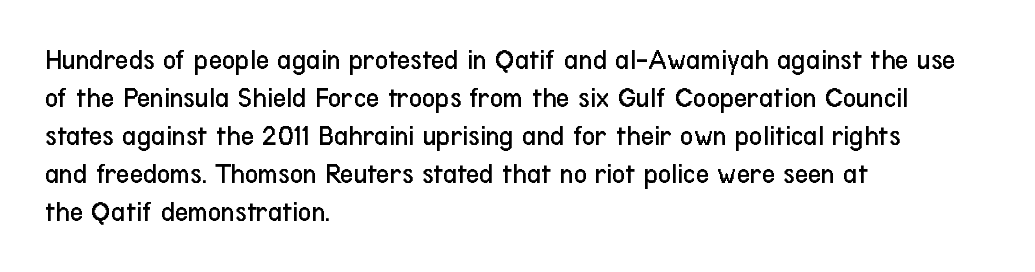
The image shows 29 px regular-weight, condensed sans-serif type, upright; set left-aligned, normal line spacing (1.31x), normal letter spacing, not underlined; low stroke contrast and a medium x-height.
